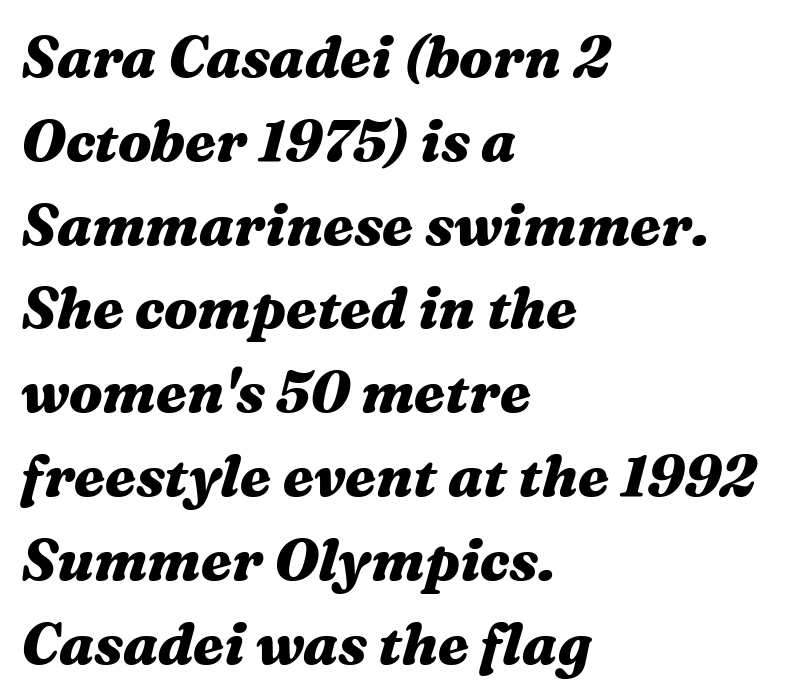
{"italic": "yes", "lean": "right", "slant_degrees": 16, "bold": "yes", "weight": "heavy", "width": "wide", "stroke_contrast": "medium", "x_height": "medium", "monospaced": "no", "underline": "no", "align": "left", "line_spacing": "normal", "line_spacing_ratio": 1.47, "letter_spacing": "normal", "letter_spacing_em": 0.0, "glyph_px": 57}
